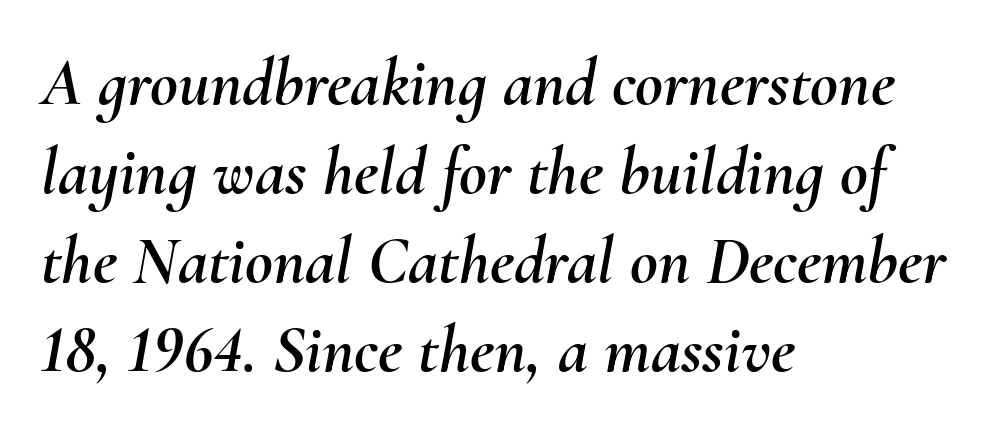
Underline: absent. Spacing verdict: proportional, widths tailored to each character. Caption: multi-line text, flush left, ragged right. Caption: standard tracking, unaltered. If you drew a line through each stem, it would be angled.
